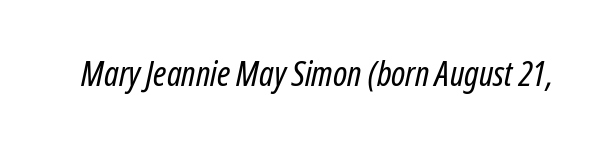
The image shows 35 px regular-weight, condensed type, italic (leaning right); set normal letter spacing, not underlined; low stroke contrast and a medium x-height.
